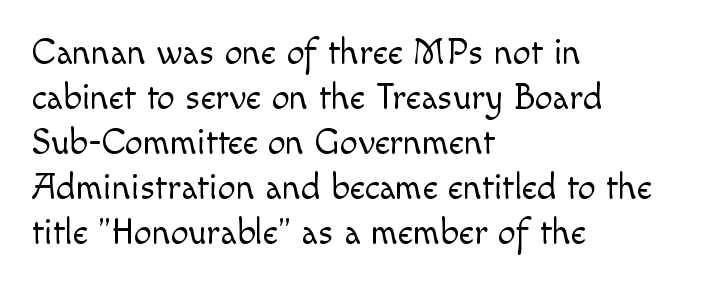
Do the characters align in a grid? No, the font is proportional. Anything drawn beneath the words? Only blank space. The text was rendered using a sans face with plain stroke endings. In terms of posture, this sample is upright.
